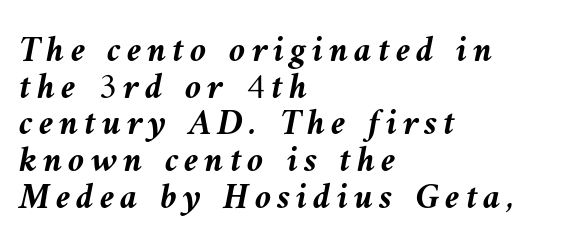
{"italic": "yes", "lean": "left", "slant_degrees": 10, "bold": "yes", "weight": "semibold", "width": "normal", "stroke_contrast": "medium", "x_height": "medium", "monospaced": "no", "underline": "no", "align": "left", "line_spacing": "tight", "line_spacing_ratio": 0.99, "glyph_px": 37}
